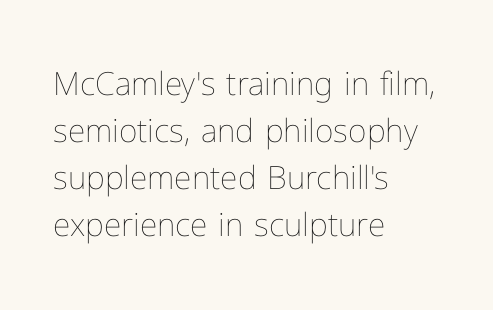
The image shows 32 px thin type, upright; set left-aligned, normal line spacing (1.47x), normal letter spacing, not underlined; low stroke contrast and a medium x-height.
